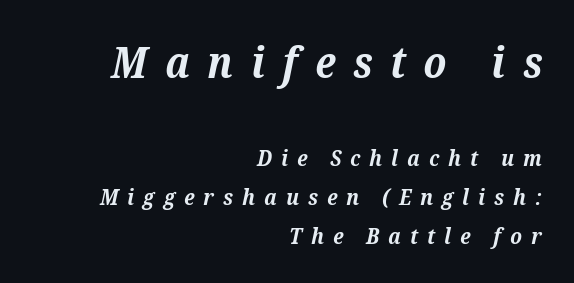
These lines are rendered in a variable-pitch font. Every letter is thick-stroked: bold, no question. Characters follow at a spacing far wider than the type designer built in. Block one is the big one; block two sits smaller underneath.
